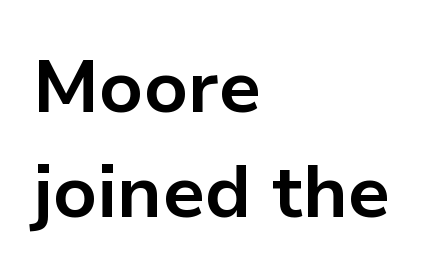
The image shows 74 px bold sans-serif type, upright; set left-aligned, normal line spacing (1.42x), normal letter spacing, not underlined; low stroke contrast and a medium x-height.
